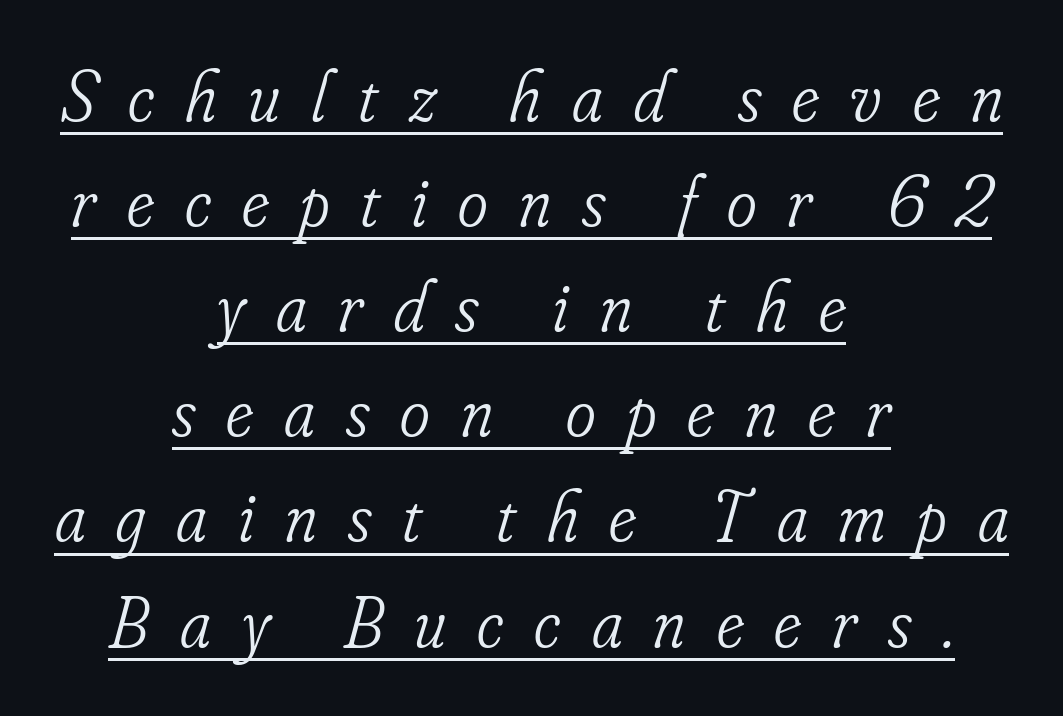
{"serif": "yes", "italic": "yes", "lean": "right", "slant_degrees": 16, "bold": "no", "weight": "light", "width": "condensed", "stroke_contrast": "low", "x_height": "small", "monospaced": "no", "underline": "yes", "align": "center", "line_spacing": "normal", "line_spacing_ratio": 1.46, "letter_spacing": "wide", "letter_spacing_em": 0.43, "glyph_px": 72}
